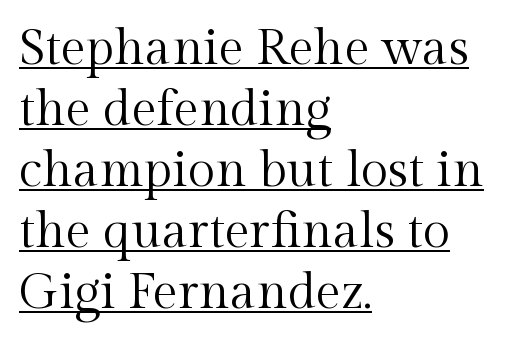
Q: Is the text bold? A: No.
Q: Is the text italic (slanted)? A: No, it is upright.
Q: Is the typeface a serif or a sans-serif typeface? A: Serif.
Q: Is the text underlined? A: Yes.
Q: How is the paragraph aligned? A: Left-aligned.
Q: Is the spacing between letters normal or unusually wide? A: Normal.
Q: Width (condensed, normal, or wide)? A: Normal.
Q: x-height? A: Medium.
Q: Monospaced? A: No.
